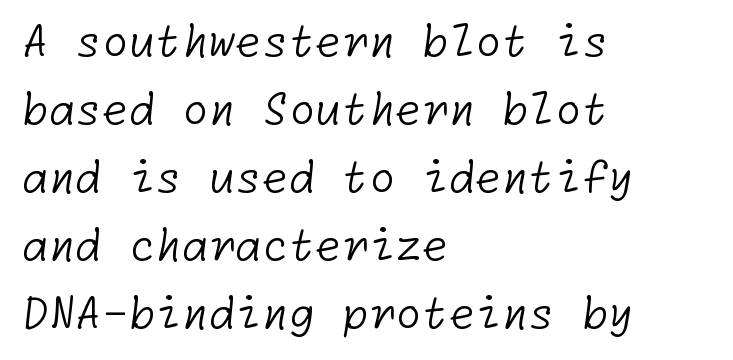
In CSS terms this would be text-align: left. Grotesque or geometric, the face here clearly has no serifs. A bare baseline throughout the passage. Leading: standard.
